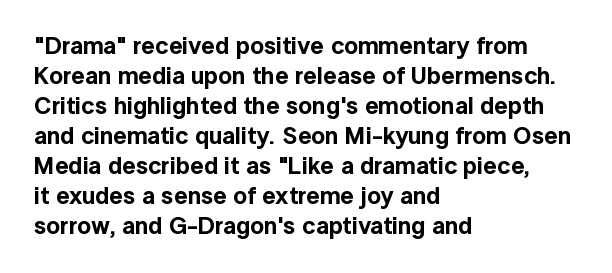
The image shows 24 px text type, upright; set left-aligned, normal line spacing (1.25x), normal letter spacing, not underlined.
